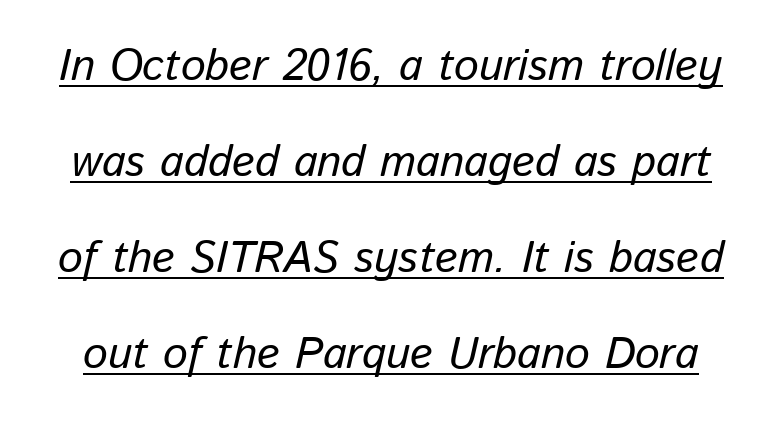
How are the letters spaced? Ordinarily, with no added tracking. Quick note: interline space is abundant. Character widths vary here, with narrow letters taking less room than wide ones. Underlined type. Slant detected: the letters are inclined.
